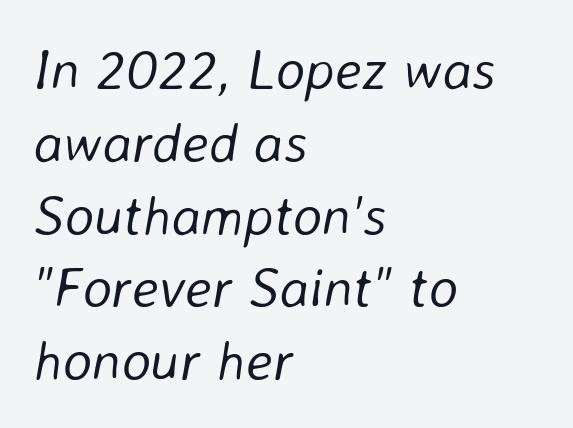
A quiet, ordinary-to-light weight characterises the typeface. These lines are rendered in a variable-pitch font. Notice how the passage keeps a crisp vertical edge on the left only. Quick note: italic. Short note: letters normally spaced.
